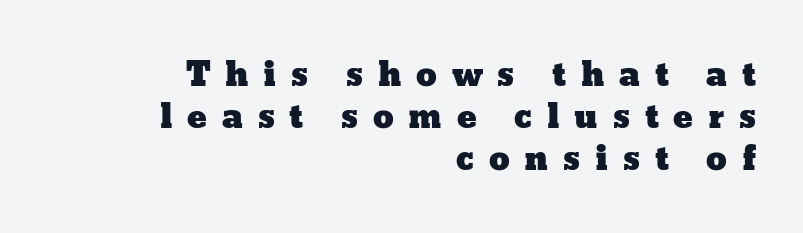
{"italic": "no", "width": "wide", "stroke_contrast": "low", "x_height": "medium", "monospaced": "no", "underline": "no", "align": "right", "line_spacing": "normal", "line_spacing_ratio": 1.28, "letter_spacing": "wide", "letter_spacing_em": 0.45, "glyph_px": 33}
